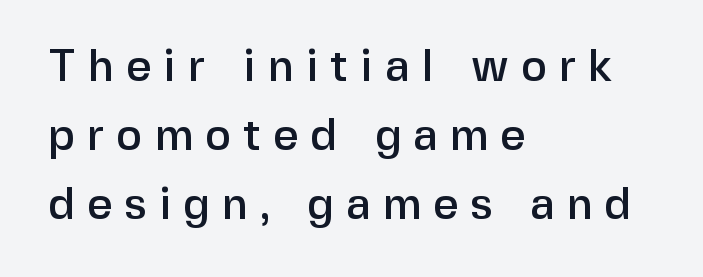
{"serif": "no", "italic": "no", "width": "normal", "stroke_contrast": "low", "x_height": "medium", "monospaced": "no", "underline": "no", "align": "left", "line_spacing": "normal", "line_spacing_ratio": 1.57, "letter_spacing": "wide", "letter_spacing_em": 0.28, "glyph_px": 44}
